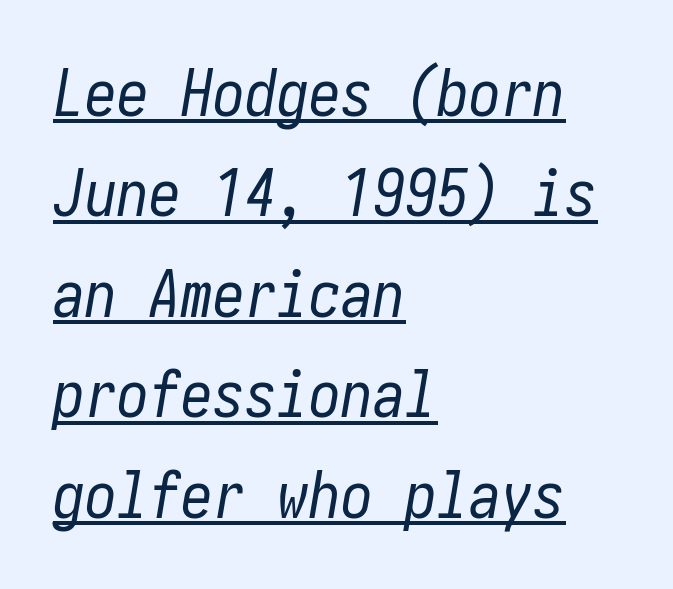
The image shows 64 px regular-weight, condensed type, italic (leaning right); set left-aligned, normal line spacing (1.57x), normal letter spacing, underlined; low stroke contrast and a medium x-height.
